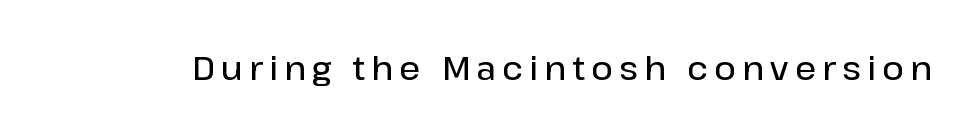
Q: Is the text bold? A: Semi-bold.
Q: Is the text italic (slanted)? A: No, it is upright.
Q: Is the typeface a serif or a sans-serif typeface? A: Sans-serif.
Q: Is the text underlined? A: No.
Q: Width (condensed, normal, or wide)? A: Normal.
Q: Stroke contrast? A: Low.
Q: x-height? A: Medium.
Q: Monospaced? A: No.
